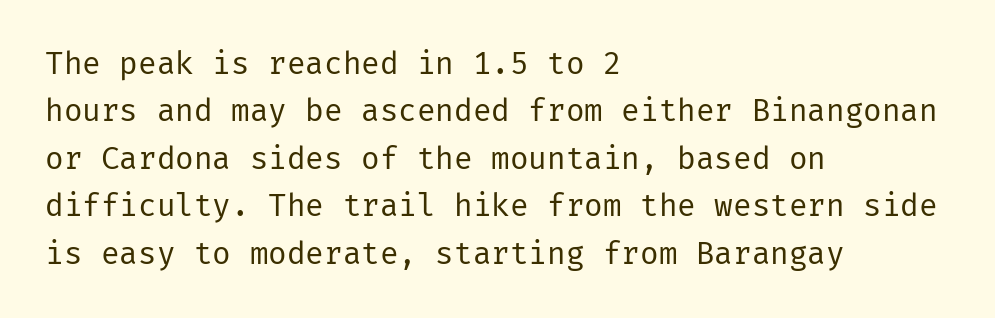
These lines were composed using upright roman letters. Glyph-to-glyph distance matches everyday printed text. The rendering anchors every line to the left-hand side. Weight: regular or lighter. Stroke terminals: plain, sans-serif.
